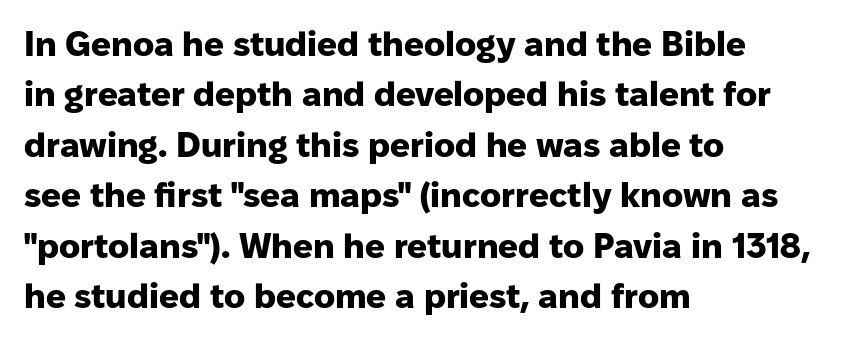
{"serif": "no", "italic": "no", "bold": "yes", "weight": "heavy", "width": "normal", "stroke_contrast": "low", "x_height": "medium", "monospaced": "no", "underline": "no", "align": "left", "line_spacing": "normal", "line_spacing_ratio": 1.44, "letter_spacing": "normal", "letter_spacing_em": 0.0, "glyph_px": 35}
